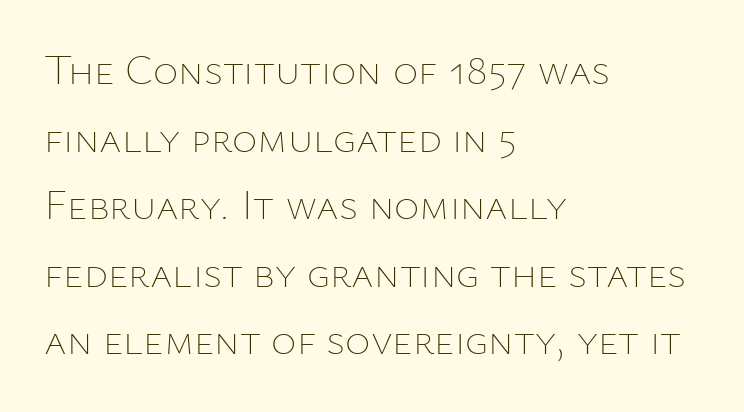
The image shows 43 px thin type, upright; set left-aligned, normal line spacing (1.57x), normal letter spacing, not underlined; low stroke contrast and a medium x-height.
